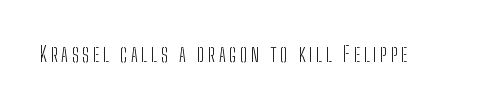
Q: Is the text bold? A: No.
Q: Is the text italic (slanted)? A: No, it is upright.
Q: Is the text underlined? A: No.
